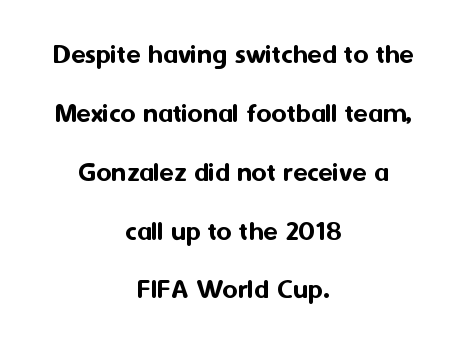
Q: Is the text italic (slanted)? A: No, it is upright.
Q: Is the typeface a serif or a sans-serif typeface? A: Sans-serif.
Q: Is the text underlined? A: No.
Q: How is the paragraph aligned? A: Centered.
Q: Is the spacing between letters normal or unusually wide? A: Normal.
Q: Is the spacing between lines tight, normal or loose? A: Loose.
Q: Width (condensed, normal, or wide)? A: Normal.
Q: Stroke contrast? A: Medium.
Q: x-height? A: Medium.
Q: Monospaced? A: No.
